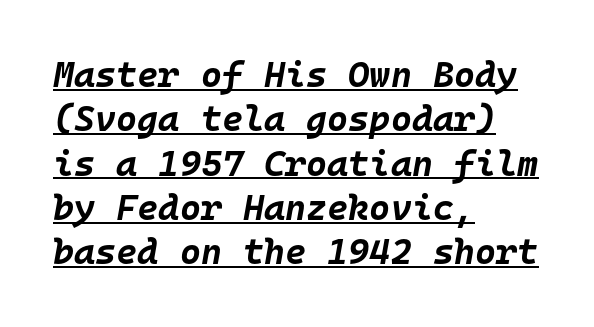
A typesetter would call this monospace, since all characters share one set width. In terms of letterspacing, this is plain default setting. As a designer I'd log this as weight 700, bold. The lines are quadded left. Each line of the rendering has a horizontal stroke beneath the glyphs.
